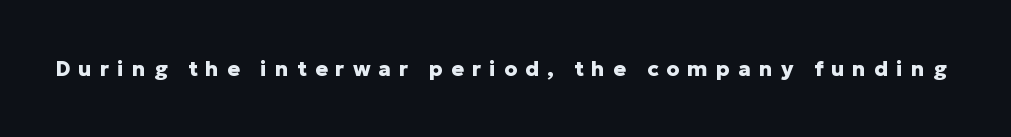
The image shows 21 px bold type, upright; set unusually wide letter spacing (+0.38 em), not underlined.
